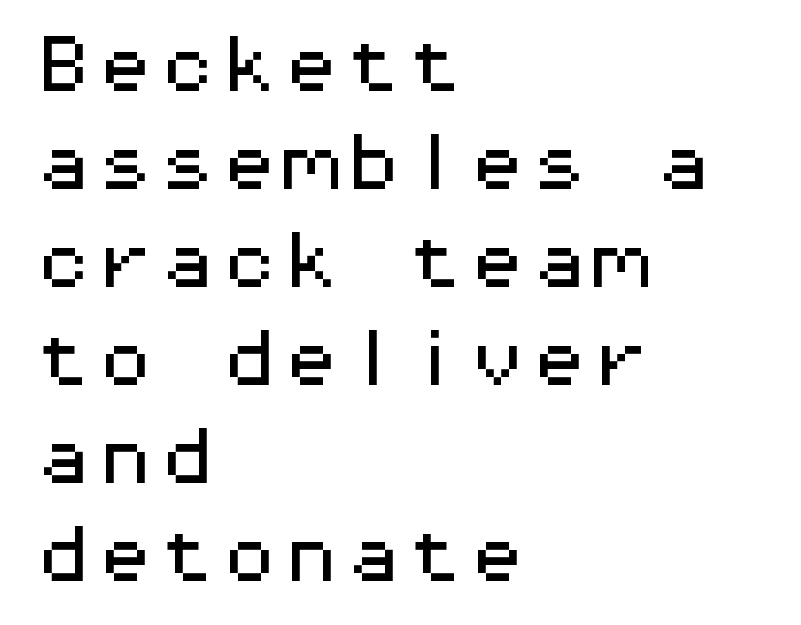
Q: Is the text italic (slanted)? A: No, it is upright.
Q: Is the typeface a serif or a sans-serif typeface? A: Sans-serif.
Q: Is the text underlined? A: No.
Q: How is the paragraph aligned? A: Left-aligned.
Q: Is the spacing between letters normal or unusually wide? A: Normal.
Q: Is the spacing between lines tight, normal or loose? A: Normal.
Q: Width (condensed, normal, or wide)? A: Wide.
Q: Stroke contrast? A: Medium.
Q: x-height? A: Medium.
Q: Monospaced? A: Yes.
